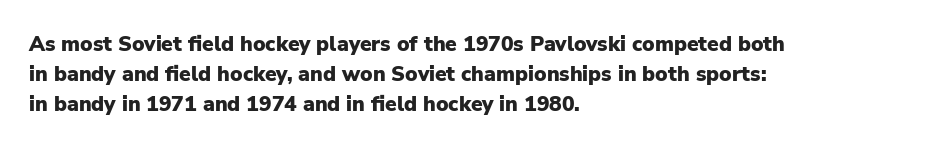
{"italic": "no", "bold": "yes", "underline": "no", "align": "left", "line_spacing": "normal", "line_spacing_ratio": 1.44, "letter_spacing": "normal", "letter_spacing_em": 0.0, "glyph_px": 21}
